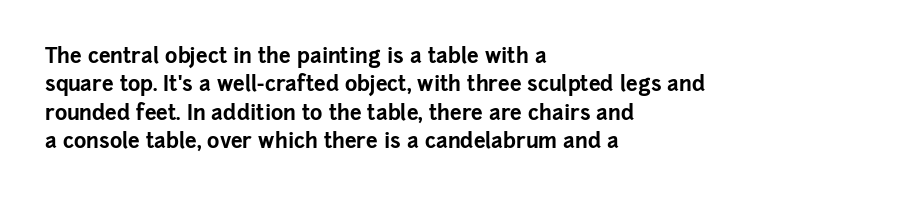
The lines in this sample share a left origin and differ only in where they stop. The block of text has a typical density, with ordinary space between rows. Posture: upright roman. The characters look thick and weighty, a clear bold. Letters rest on an invisible, unmarked baseline. There is no visible air inserted between adjacent glyphs.
